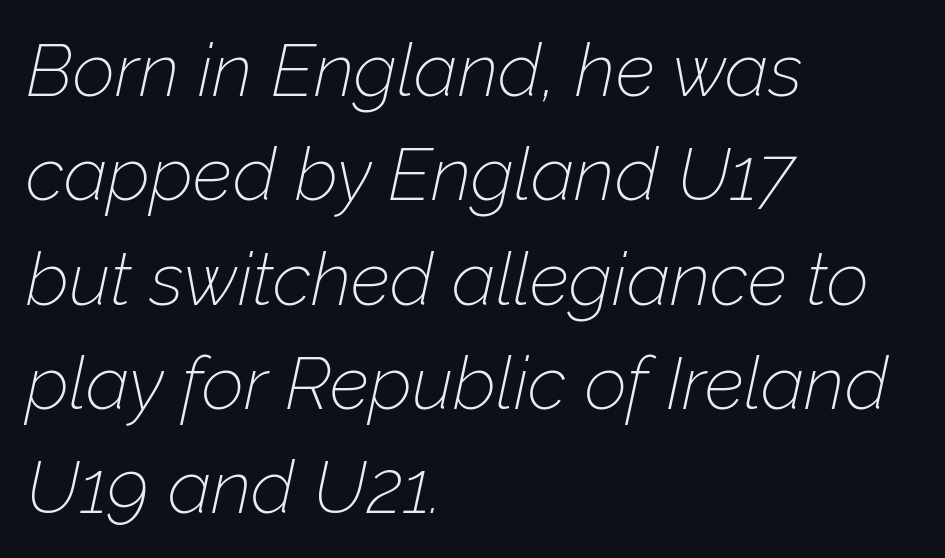
Q: Is the text bold? A: No.
Q: Is the text italic (slanted)? A: Yes, it leans right by about 12 degrees.
Q: Is the text underlined? A: No.
Q: How is the paragraph aligned? A: Left-aligned.
Q: Is the spacing between letters normal or unusually wide? A: Normal.
Q: Is the spacing between lines tight, normal or loose? A: Normal.
Q: Width (condensed, normal, or wide)? A: Normal.
Q: Stroke contrast? A: Low.
Q: x-height? A: Medium.
Q: Monospaced? A: No.
